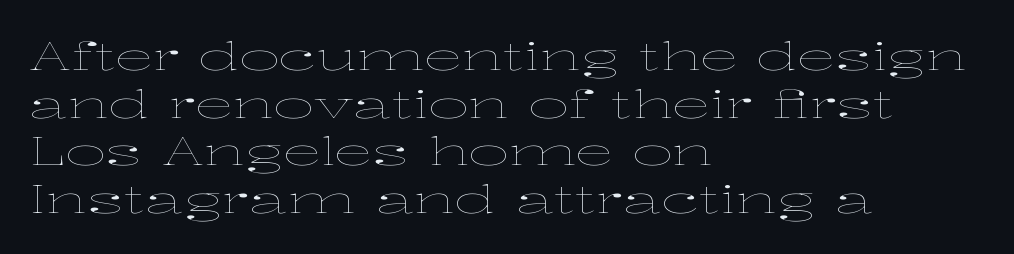
{"italic": "no", "bold": "no", "weight": "thin", "width": "wide", "stroke_contrast": "low", "x_height": "medium", "monospaced": "no", "underline": "no", "align": "left", "line_spacing_ratio": 1.22, "letter_spacing": "normal", "letter_spacing_em": 0.0, "glyph_px": 39}
